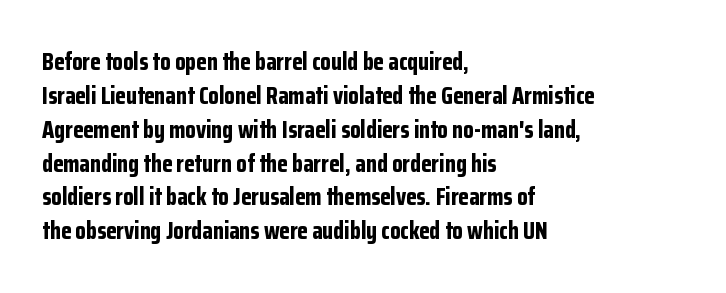
Q: Is the text bold? A: Yes.
Q: Is the text italic (slanted)? A: No, it is upright.
Q: Is the text underlined? A: No.
Q: How is the paragraph aligned? A: Left-aligned.
Q: Is the spacing between letters normal or unusually wide? A: Normal.
Q: Is the spacing between lines tight, normal or loose? A: Normal.
